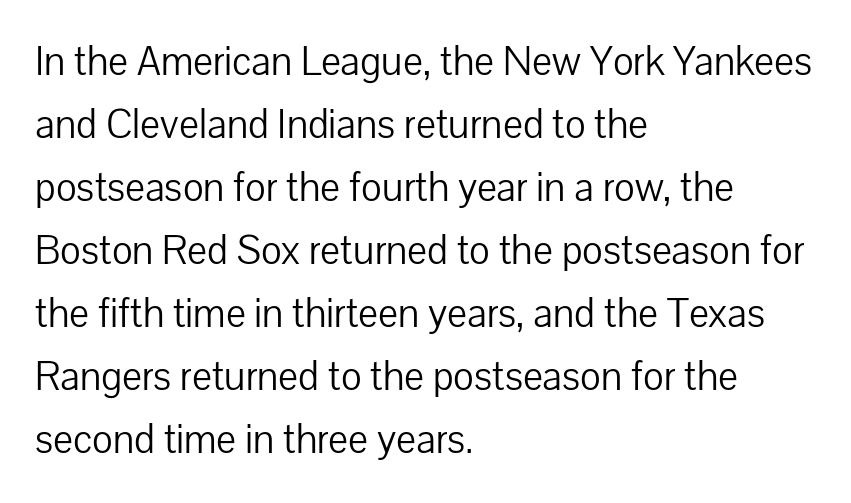
Q: Is the text bold? A: No.
Q: Is the text italic (slanted)? A: No, it is upright.
Q: Is the typeface a serif or a sans-serif typeface? A: Sans-serif.
Q: Is the text underlined? A: No.
Q: How is the paragraph aligned? A: Left-aligned.
Q: Is the spacing between letters normal or unusually wide? A: Normal.
Q: Is the spacing between lines tight, normal or loose? A: Normal.
Q: Width (condensed, normal, or wide)? A: Normal.
Q: Stroke contrast? A: Low.
Q: x-height? A: Medium.
Q: Monospaced? A: No.
